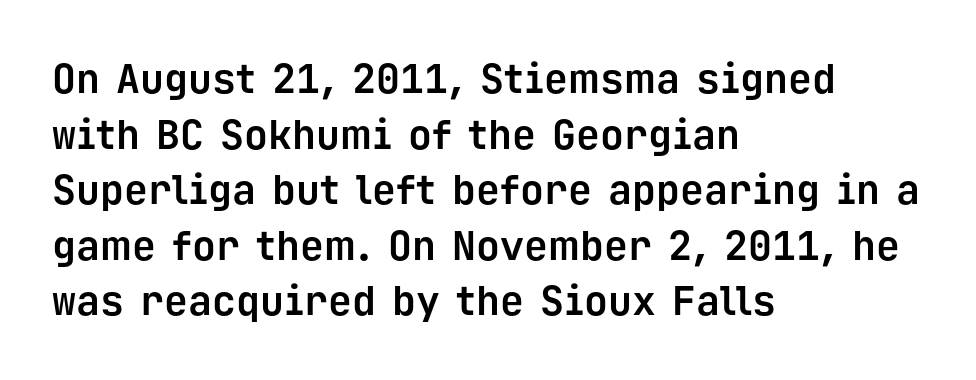
{"serif": "no", "italic": "no", "bold": "yes", "weight": "bold", "width": "normal", "stroke_contrast": "low", "x_height": "medium", "monospaced": "yes", "underline": "no", "align": "left", "line_spacing": "normal", "line_spacing_ratio": 1.39, "letter_spacing": "normal", "letter_spacing_em": 0.0, "glyph_px": 40}
